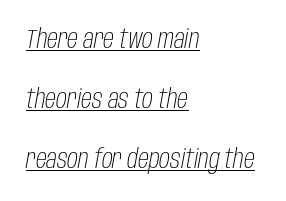
The axis of the letterforms is tilted away from vertical. You could call the tracking neutral — neither tight nor loose. Decoration check: the copy is underlined. Quick note: interline space is abundant. Caption: multi-line text, flush left, ragged right. The strokes are not fattened; the text isn't bold.
